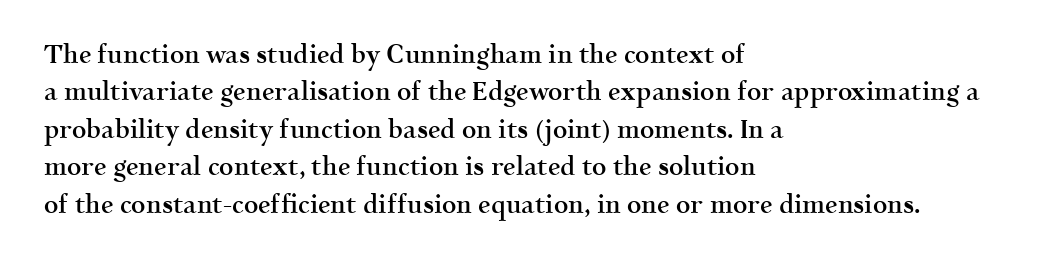
Standard letterfit; no display-style spreading of the glyphs. A bare baseline throughout the passage. Baseline-to-baseline distance is the conventional proportion of letter height. The axis of the letterforms is exactly vertical. The passage shown is semibold, sitting just below true bold. The lines are quadded left.
